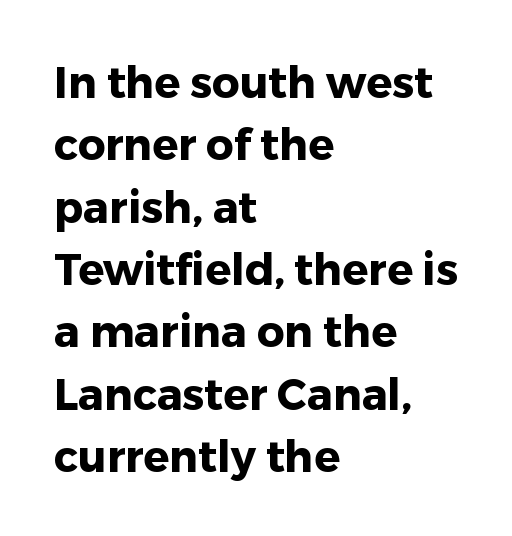
Q: Is the text bold? A: Yes.
Q: Is the text italic (slanted)? A: No, it is upright.
Q: Is the typeface a serif or a sans-serif typeface? A: Sans-serif.
Q: Is the text underlined? A: No.
Q: How is the paragraph aligned? A: Left-aligned.
Q: Is the spacing between letters normal or unusually wide? A: Normal.
Q: Is the spacing between lines tight, normal or loose? A: Normal.
Q: Width (condensed, normal, or wide)? A: Normal.
Q: Stroke contrast? A: Low.
Q: x-height? A: Medium.
Q: Monospaced? A: No.
